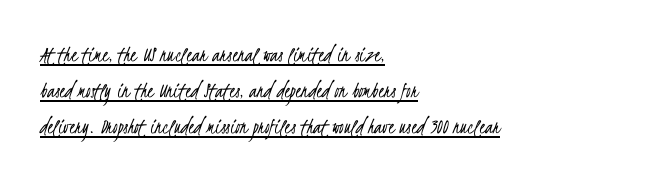
{"bold": "no", "underline": "yes", "align": "left", "line_spacing": "normal", "line_spacing_ratio": 1.57, "letter_spacing": "normal", "letter_spacing_em": 0.0, "glyph_px": 23}
